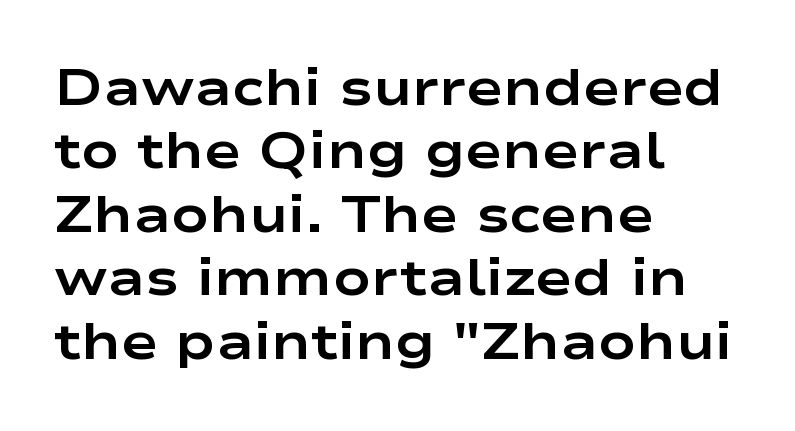
Q: Is the text bold? A: Yes.
Q: Is the text italic (slanted)? A: No, it is upright.
Q: Is the typeface a serif or a sans-serif typeface? A: Sans-serif.
Q: Is the text underlined? A: No.
Q: How is the paragraph aligned? A: Left-aligned.
Q: Is the spacing between letters normal or unusually wide? A: Normal.
Q: Is the spacing between lines tight, normal or loose? A: Normal.
Q: Width (condensed, normal, or wide)? A: Wide.
Q: Stroke contrast? A: Low.
Q: x-height? A: Medium.
Q: Monospaced? A: No.
